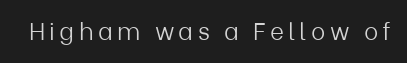
Q: Is the text bold? A: No.
Q: Is the text italic (slanted)? A: No, it is upright.
Q: Is the text underlined? A: No.
